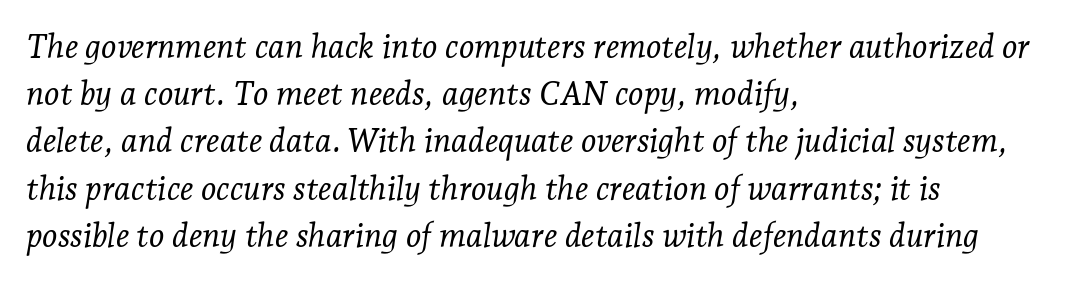
{"serif": "yes", "italic": "yes", "lean": "right", "slant_degrees": 7, "bold": "no", "weight": "light", "width": "normal", "stroke_contrast": "low", "x_height": "medium", "monospaced": "no", "underline": "no", "align": "left", "line_spacing": "normal", "line_spacing_ratio": 1.43, "letter_spacing": "normal", "letter_spacing_em": 0.0, "glyph_px": 33}
